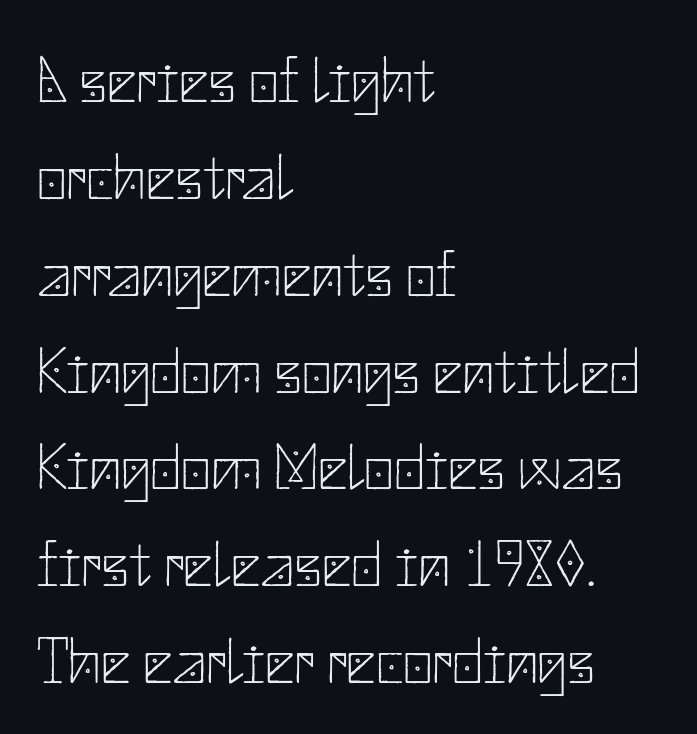
The image shows 65 px thin sans-serif type, upright; set left-aligned, normal line spacing (1.49x), normal letter spacing, not underlined; low stroke contrast and a small x-height.
